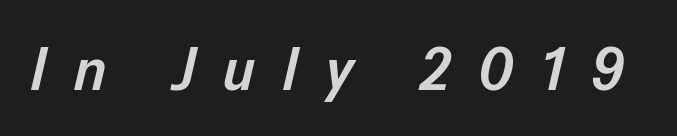
Q: Is the text bold? A: Semi-bold.
Q: Is the text italic (slanted)? A: Yes, it leans right by about 13 degrees.
Q: Is the text underlined? A: No.
Q: Is the spacing between letters normal or unusually wide? A: Unusually wide.
Q: Width (condensed, normal, or wide)? A: Normal.
Q: Stroke contrast? A: Low.
Q: x-height? A: Medium.
Q: Monospaced? A: No.
